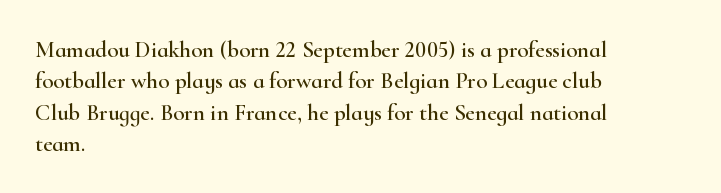
The image shows 23 px text type, upright; set left-aligned, normal line spacing (1.36x), normal letter spacing, not underlined.
